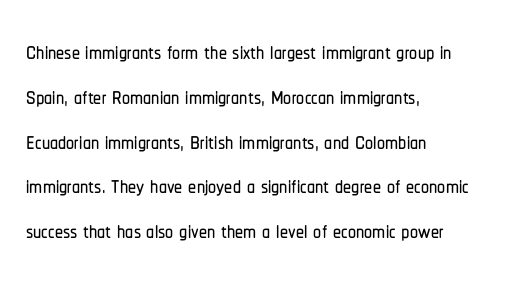
{"serif": "no", "italic": "no", "width": "condensed", "stroke_contrast": "low", "x_height": "medium", "monospaced": "no", "underline": "no", "align": "left", "line_spacing": "normal", "line_spacing_ratio": 1.4, "letter_spacing": "normal", "letter_spacing_em": 0.0, "glyph_px": 32}
